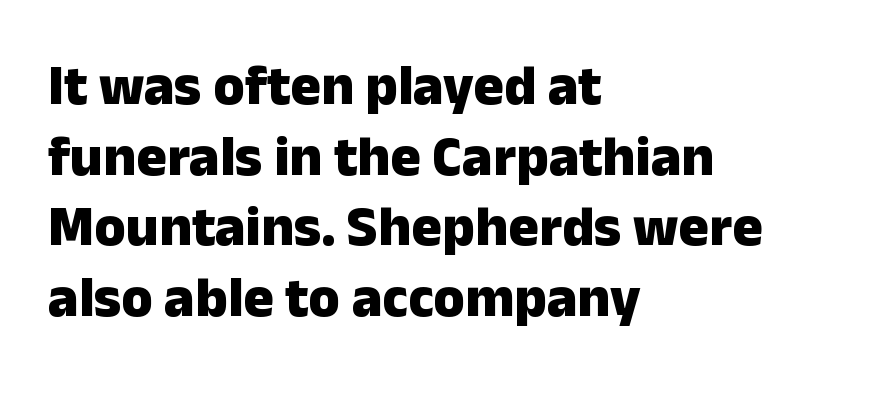
Q: Is the text bold? A: Yes.
Q: Is the text italic (slanted)? A: No, it is upright.
Q: Is the typeface a serif or a sans-serif typeface? A: Sans-serif.
Q: Is the text underlined? A: No.
Q: How is the paragraph aligned? A: Left-aligned.
Q: Is the spacing between letters normal or unusually wide? A: Normal.
Q: Width (condensed, normal, or wide)? A: Normal.
Q: Stroke contrast? A: Low.
Q: x-height? A: Medium.
Q: Monospaced? A: No.
